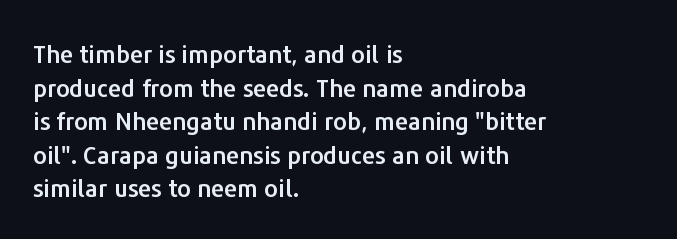
The image shows 24 px text type, upright; set left-aligned, normal line spacing (1.4x), normal letter spacing, not underlined.
